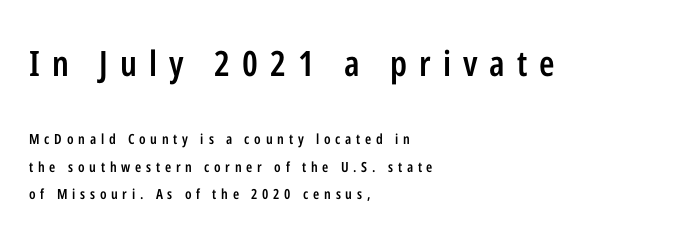
{"serif": "no", "italic": "no", "bold": "semi", "weight": "semibold", "width": "condensed", "stroke_contrast": "low", "x_height": "medium", "monospaced": "no", "underline": "no", "align": "left", "line_spacing": "loose", "line_spacing_ratio": 1.95, "letter_spacing": "wide", "letter_spacing_em": 0.34, "larger_block": "first", "size_ratio": 2.5, "glyph_px": 35}
